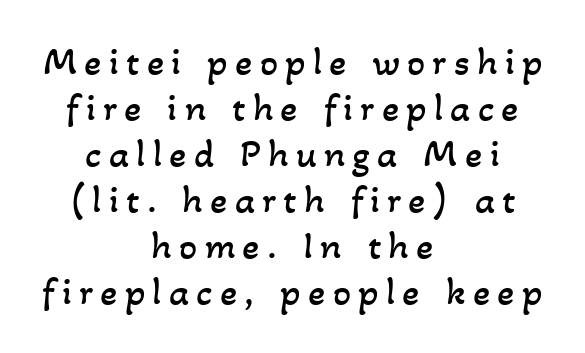
The designer dialed line spacing down below the default. The strokes carry an ordinary text weight at most. The rendering uses natural spacing where letterforms have individual widths. Underline: absent. Does the copy run flush right? No — it is centered line by line.
